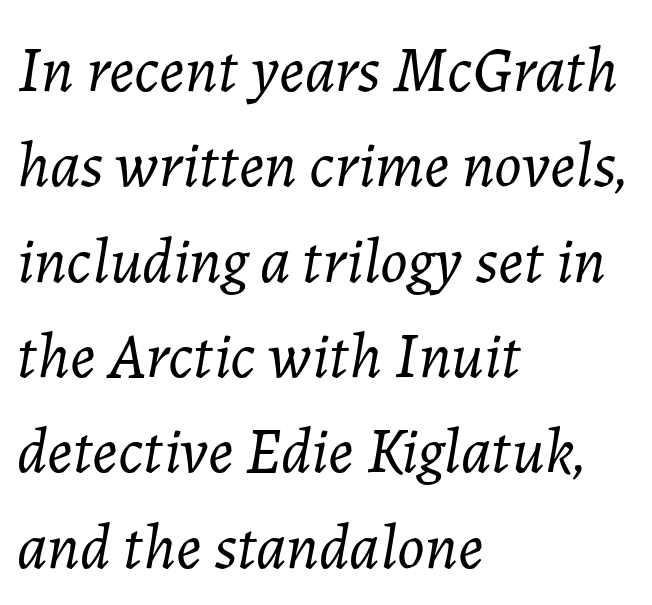
Q: Is the text bold? A: No.
Q: Is the text italic (slanted)? A: Yes, it leans right by about 7 degrees.
Q: Is the text underlined? A: No.
Q: How is the paragraph aligned? A: Left-aligned.
Q: Is the spacing between letters normal or unusually wide? A: Normal.
Q: Is the spacing between lines tight, normal or loose? A: Normal.
Q: Width (condensed, normal, or wide)? A: Normal.
Q: Stroke contrast? A: Low.
Q: x-height? A: Medium.
Q: Monospaced? A: No.
